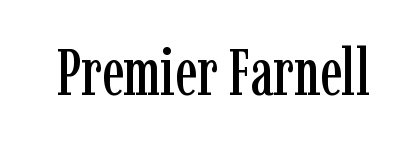
Inter-character spacing is left at the font's built-in metrics. Spacing verdict: proportional, widths tailored to each character. Is this a sans? No — the strokes have serifs. Rendered with straight, roman letterforms. Any mark beneath the type? The region is blank.
